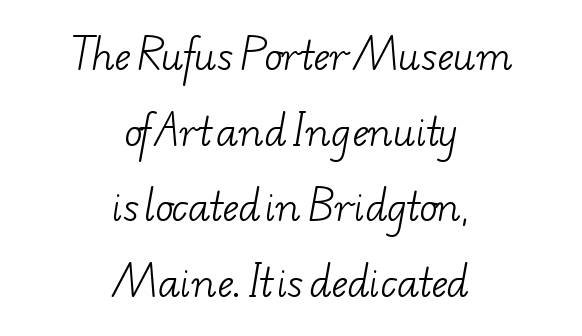
The image shows 38 px light, wide serif type; set centered, loose line spacing (1.99x), normal letter spacing, not underlined; low stroke contrast and a small x-height.
